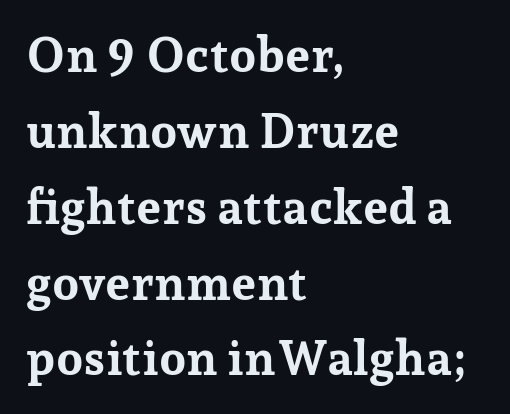
The passage is arranged the way most books set body copy — flush left. Anything drawn beneath the words? Only blank space. Strong, thick strokes mark this as bold type. Do the characters align in a grid? No, the font is proportional. The letters stand upright; this is a roman face.
